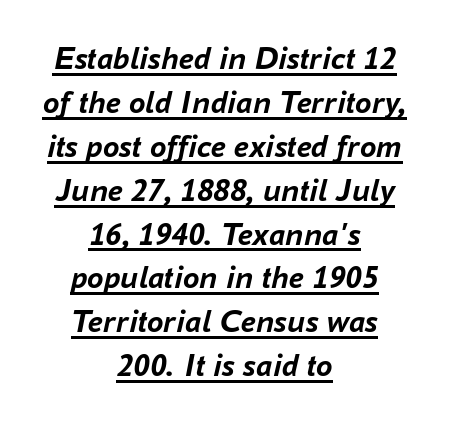
Q: Is the text bold? A: Yes.
Q: Is the text italic (slanted)? A: Yes, it leans right by about 16 degrees.
Q: Is the text underlined? A: Yes.
Q: How is the paragraph aligned? A: Centered.
Q: Is the spacing between letters normal or unusually wide? A: Normal.
Q: Is the spacing between lines tight, normal or loose? A: Normal.
Q: Width (condensed, normal, or wide)? A: Normal.
Q: Stroke contrast? A: Low.
Q: x-height? A: Medium.
Q: Monospaced? A: No.
